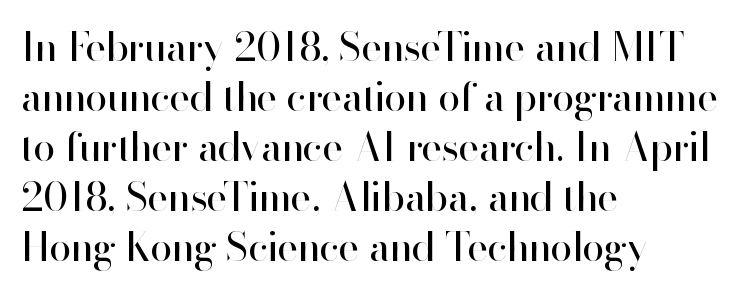
The image shows 40 px regular-weight sans-serif type, upright; set left-aligned, normal line spacing (1.25x), normal letter spacing, not underlined; high stroke contrast and a small x-height.
